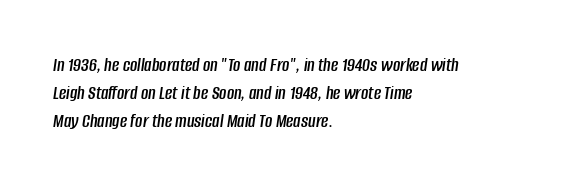
Q: Is the text italic (slanted)? A: Yes, it leans right by about 8 degrees.
Q: Is the text underlined? A: No.
Q: How is the paragraph aligned? A: Left-aligned.
Q: Is the spacing between letters normal or unusually wide? A: Normal.
Q: Is the spacing between lines tight, normal or loose? A: Normal.
